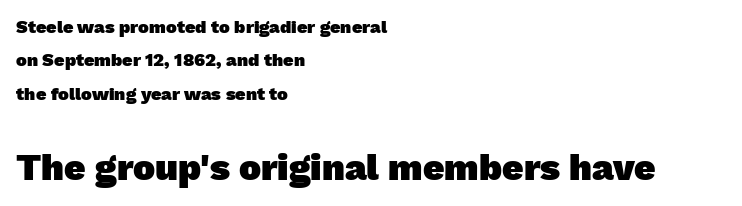
A typesetter would call this zero additional tracking. Font category for this specimen: sans-serif. The glyphs are unaccompanied by any horizontal stroke below them. On the weight axis this lands at bold, roughly 700.
